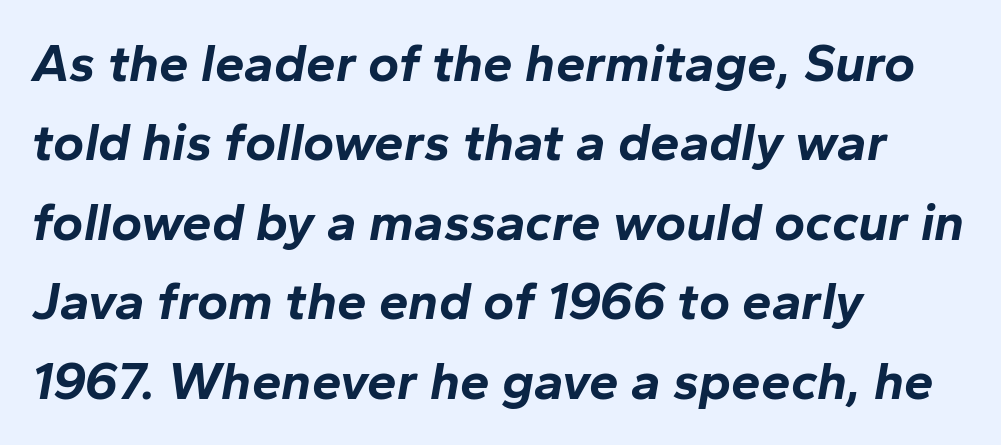
The image shows 53 px bold type, italic (leaning right); set left-aligned, normal line spacing (1.5x), normal letter spacing, not underlined; low stroke contrast and a medium x-height.
